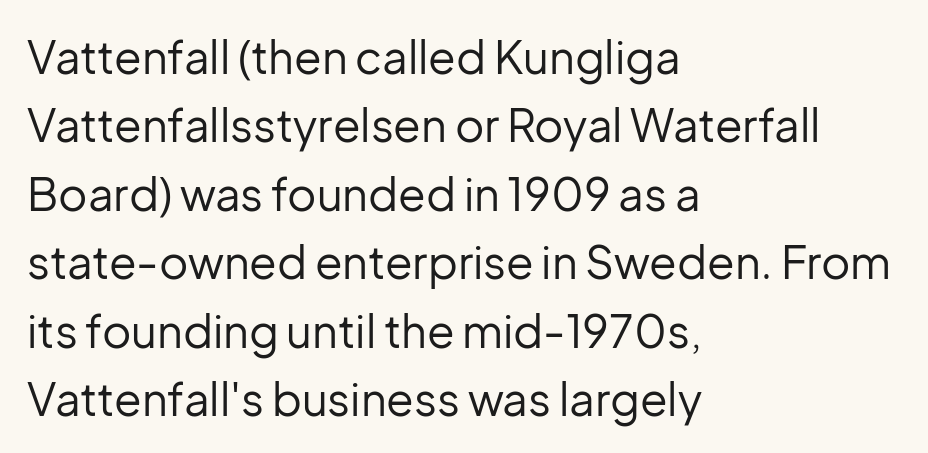
Q: Is the text bold? A: No.
Q: Is the text italic (slanted)? A: No, it is upright.
Q: Is the typeface a serif or a sans-serif typeface? A: Sans-serif.
Q: Is the text underlined? A: No.
Q: How is the paragraph aligned? A: Left-aligned.
Q: Is the spacing between letters normal or unusually wide? A: Normal.
Q: Is the spacing between lines tight, normal or loose? A: Normal.
Q: Width (condensed, normal, or wide)? A: Normal.
Q: Stroke contrast? A: Low.
Q: x-height? A: Medium.
Q: Monospaced? A: No.
